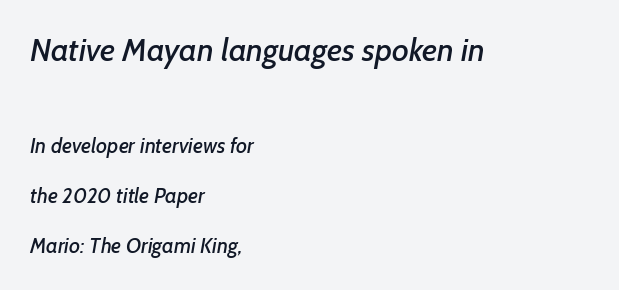
Is this a fixed-width face? No — the glyphs have proportional, varying widths. A sans-serif font was chosen for this passage. Is the block centered? No — it sits flush against the left margin. The letters sit at their default tracking, neither squeezed nor spread. Visually, the top section dominates because its glyphs are scaled up.
